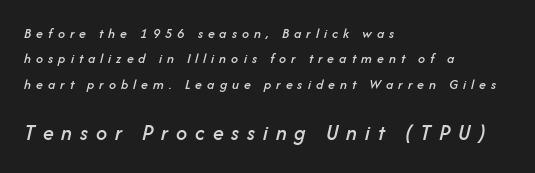
The image shows 22 px text type, italic (leaning right); set left-aligned, line spacing 1.82x, unusually wide letter spacing (+0.36 em), not underlined; the second (bottom) block is 1.57x larger.
